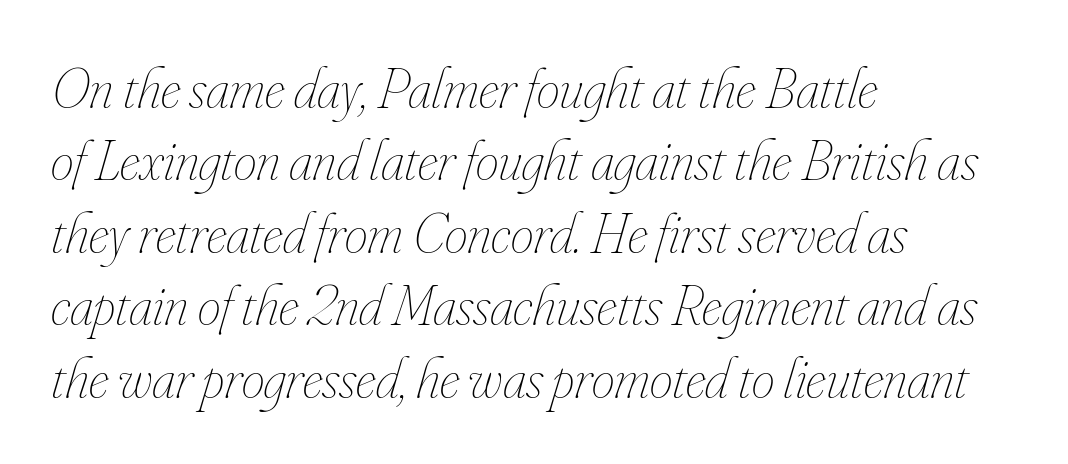
The image shows 58 px thin, condensed type, italic (leaning right); set left-aligned, normal line spacing (1.25x), normal letter spacing, not underlined; low stroke contrast and a small x-height.
